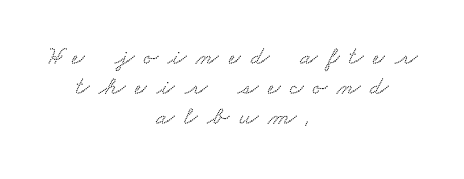
{"underline": "no", "align": "center", "line_spacing": "tight", "line_spacing_ratio": 1.15, "letter_spacing": "wide", "letter_spacing_em": 0.39, "glyph_px": 26}
